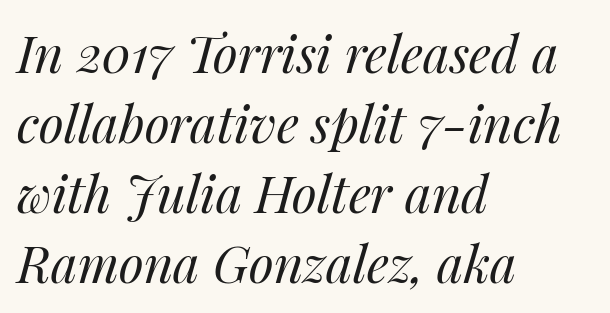
{"italic": "yes", "lean": "right", "slant_degrees": 14, "bold": "no", "weight": "regular", "width": "normal", "stroke_contrast": "medium", "x_height": "medium", "monospaced": "no", "underline": "no", "align": "left", "line_spacing": "normal", "line_spacing_ratio": 1.37, "letter_spacing": "normal", "letter_spacing_em": 0.0, "glyph_px": 51}
